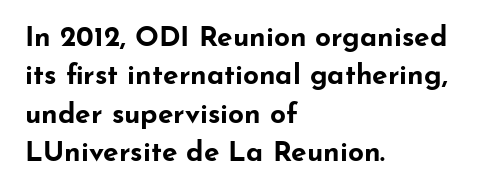
Nothing sits at the stroke ends, so this counts as sans-serif. The zone under the glyphs is completely vacant. Typeset ragged right — the left edge is the straight one. The passage shown has conventional tracking throughout.
